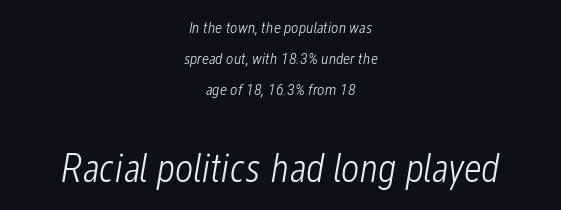
These lines stand farther apart than default settings would place them. Letter spacing: default. The strokes carry an ordinary text weight at most. This is oblique type, the kind used for emphasis or titles.
